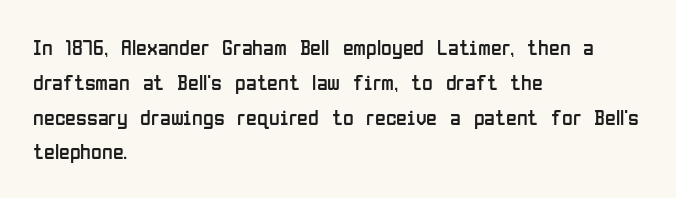
All the whitespace from short lines collects on the right. No extra tracking has been applied to these lines. Characters remain perfectly vertical along every line. The space beneath each line is pristine and unruled. Vertical stems look standard width or narrower in stroke.
